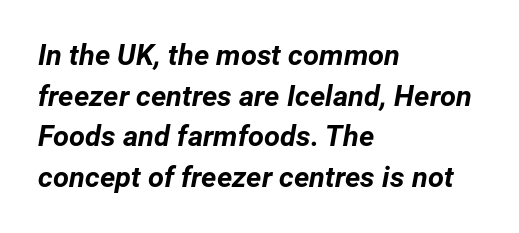
Thick stems and heavy bowls — unmistakably bold. Here the designer chose a conventional face with non-uniform glyph widths. Rows of type keep a routine distance in the vertical direction. Emphasis-style slanted type is in use.
